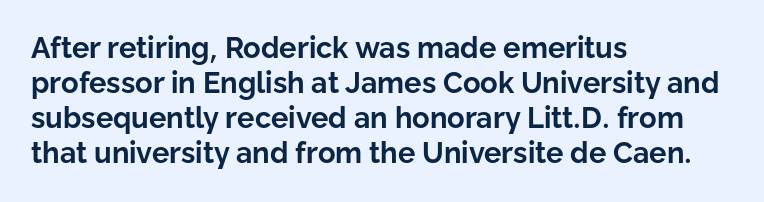
Rule under the text: the space is simply empty. Short and long lines alike share a common starting point at left. The glyphs in this specimen are sans serif. Plenty of ink on the page — the face is bold. The type is set solid horizontally, with unmodified tracking. The rendering uses natural spacing where letterforms have individual widths.
